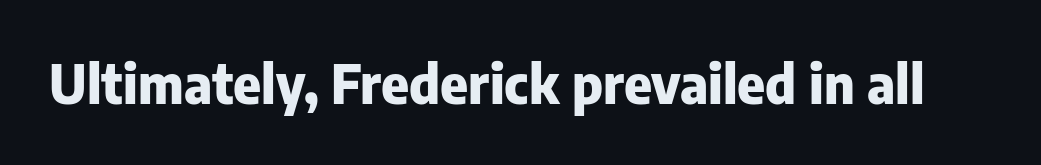
{"serif": "no", "italic": "no", "bold": "yes", "weight": "heavy", "width": "normal", "stroke_contrast": "low", "x_height": "medium", "monospaced": "no", "underline": "no", "letter_spacing": "normal", "letter_spacing_em": 0.0, "glyph_px": 53}
